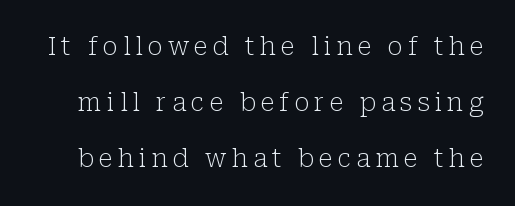
The image shows 25 px text type, upright; set loose line spacing (2.25x), unusually wide letter spacing (+0.2 em), not underlined.
